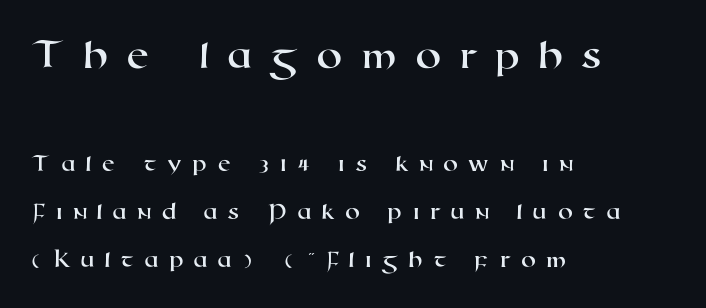
Q: Is the typeface a serif or a sans-serif typeface? A: Sans-serif.
Q: Is the text underlined? A: No.
Q: How is the paragraph aligned? A: Left-aligned.
Q: Is the spacing between letters normal or unusually wide? A: Unusually wide.
Q: Is the spacing between lines tight, normal or loose? A: Loose.
Q: Which block of text is set in a larger size, the first (top) or the second (bottom)? A: The first (top) one.
Q: Width (condensed, normal, or wide)? A: Wide.
Q: Stroke contrast? A: High.
Q: x-height? A: Medium.
Q: Monospaced? A: No.
